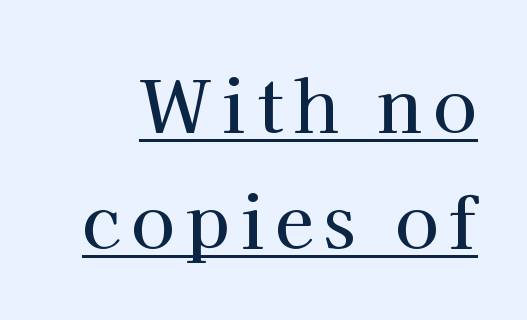
{"serif": "yes", "italic": "no", "width": "normal", "stroke_contrast": "high", "x_height": "medium", "monospaced": "no", "underline": "yes", "line_spacing": "normal", "line_spacing_ratio": 1.63, "glyph_px": 71}
